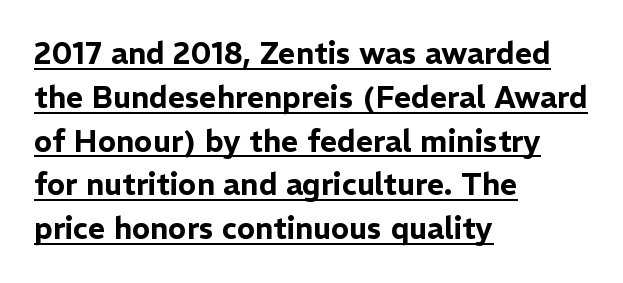
A sans-serif font was chosen for this passage. Proportional: the letters do not fall into vertical columns. Inter-character spacing is left at the font's built-in metrics. This is the regular roman posture of the typeface. In terms of leading, this rendering sits right in the middle.
